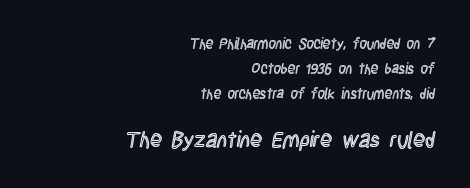
{"underline": "no", "align": "right", "line_spacing_ratio": 1.79, "letter_spacing": "normal", "letter_spacing_em": 0.0, "larger_block": "second", "size_ratio": 1.57, "glyph_px": 22}
